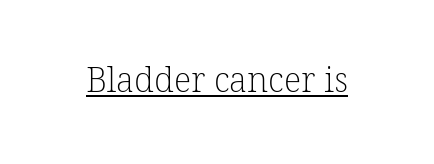
The image shows 34 px light serif type; set normal letter spacing, underlined; low stroke contrast and a medium x-height.
